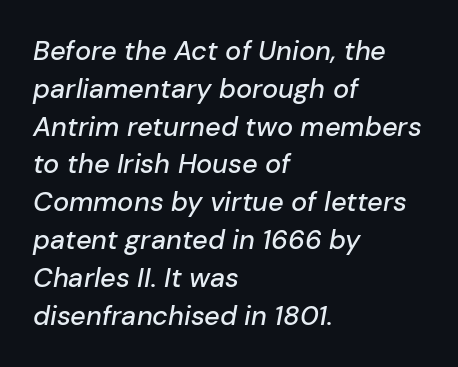
{"italic": "yes", "lean": "right", "slant_degrees": 10, "underline": "no", "align": "left", "line_spacing": "normal", "line_spacing_ratio": 1.4, "letter_spacing": "normal", "letter_spacing_em": 0.0, "glyph_px": 27}
